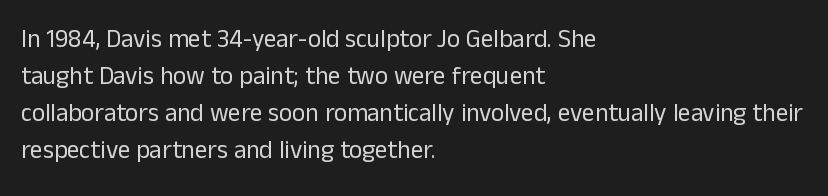
The image shows 25 px text type, upright; set left-aligned, normal line spacing (1.48x), normal letter spacing, not underlined.
